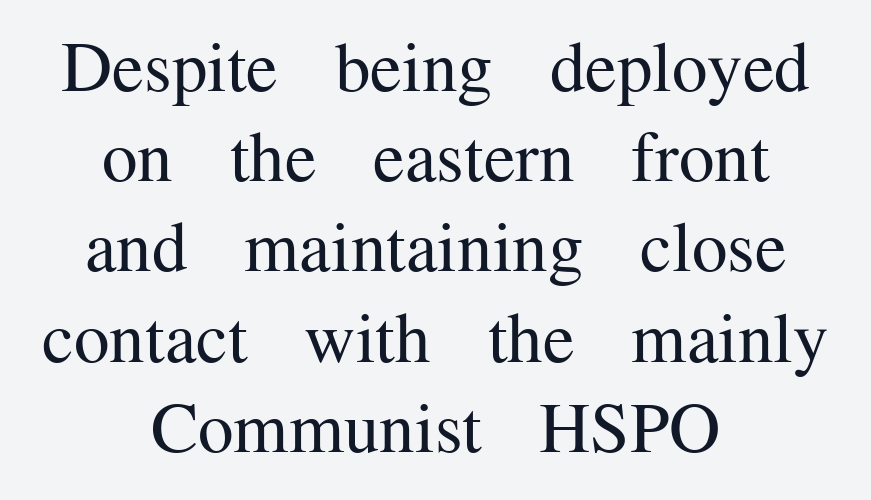
These lines were composed using upright roman letters. Looks like regular typesetting: each glyph gets only the width it needs. Note: serifs present on the glyphs. No extra tracking has been applied to these lines. Leading: standard.
